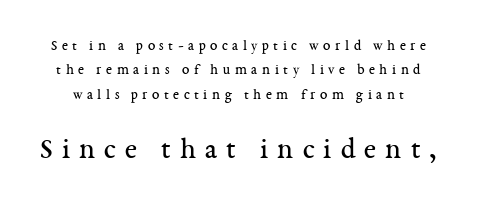
Q: Is the text bold? A: No.
Q: Is the text italic (slanted)? A: No, it is upright.
Q: Is the typeface a serif or a sans-serif typeface? A: Serif.
Q: Is the text underlined? A: No.
Q: Is the spacing between letters normal or unusually wide? A: Unusually wide.
Q: Is the spacing between lines tight, normal or loose? A: Normal.
Q: Which block of text is set in a larger size, the first (top) or the second (bottom)? A: The second (bottom) one.
Q: Width (condensed, normal, or wide)? A: Normal.
Q: Stroke contrast? A: Medium.
Q: x-height? A: Medium.
Q: Monospaced? A: No.
